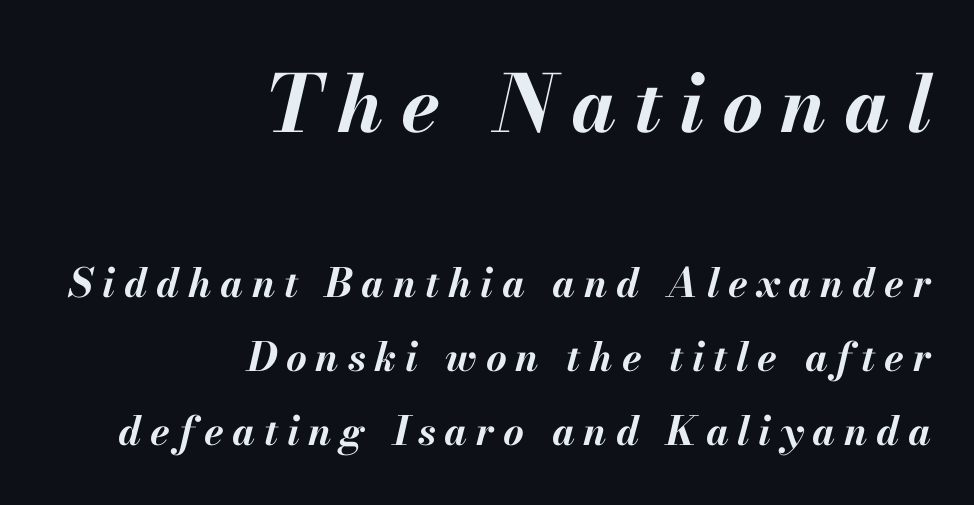
Q: Is the text bold? A: Yes.
Q: Is the text italic (slanted)? A: Yes, it leans right by about 13 degrees.
Q: Is the text underlined? A: No.
Q: How is the paragraph aligned? A: Right-aligned.
Q: Is the spacing between letters normal or unusually wide? A: Unusually wide.
Q: Which block of text is set in a larger size, the first (top) or the second (bottom)? A: The first (top) one.
Q: Width (condensed, normal, or wide)? A: Normal.
Q: Stroke contrast? A: Medium.
Q: x-height? A: Small.
Q: Monospaced? A: No.
